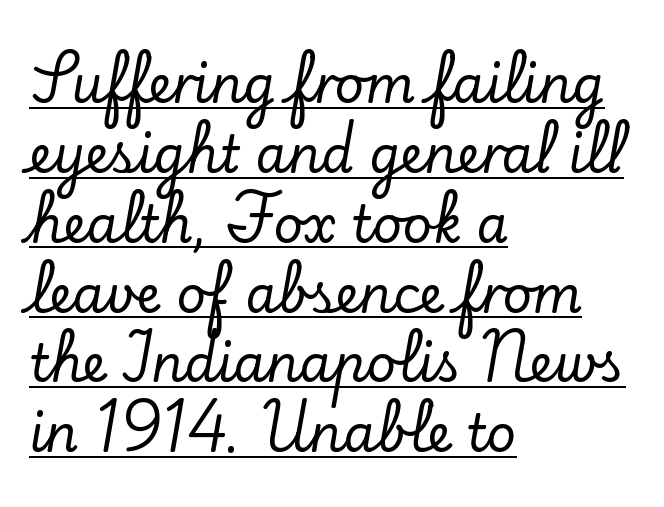
The image shows 51 px serif type; set left-aligned, normal line spacing (1.37x), normal letter spacing, underlined; low stroke contrast and a small x-height.
